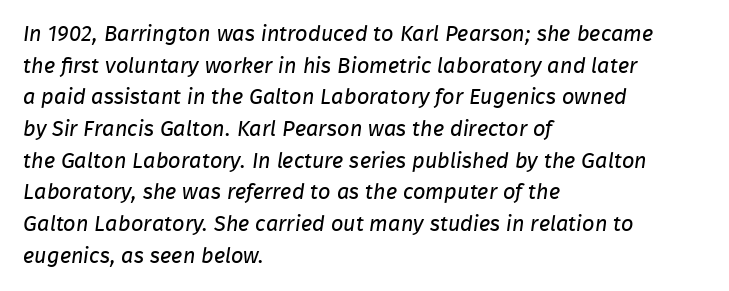
Q: Is the text bold? A: No.
Q: Is the text underlined? A: No.
Q: How is the paragraph aligned? A: Left-aligned.
Q: Is the spacing between letters normal or unusually wide? A: Normal.
Q: Is the spacing between lines tight, normal or loose? A: Normal.
